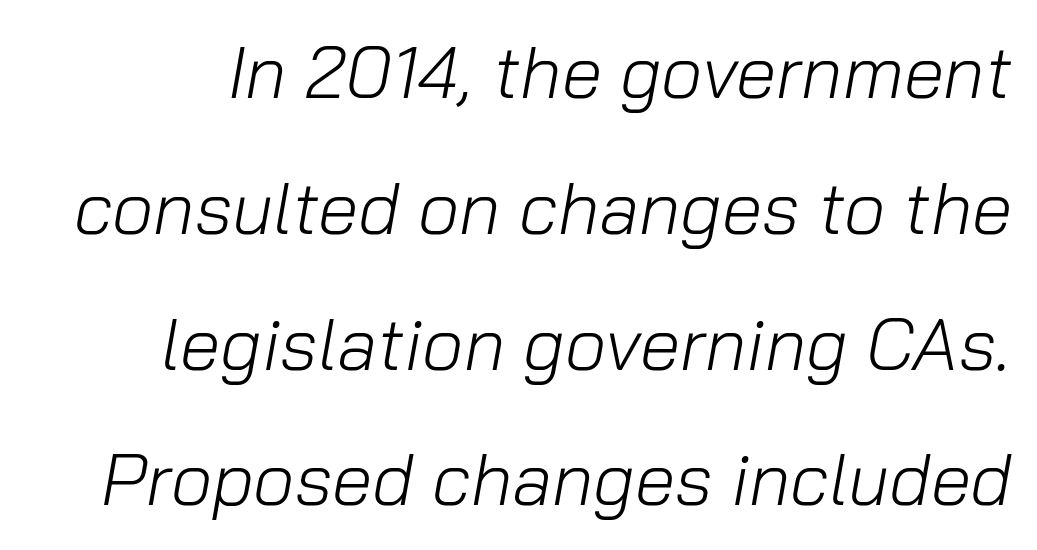
{"italic": "yes", "lean": "right", "slant_degrees": 10, "bold": "no", "weight": "light", "width": "normal", "stroke_contrast": "low", "x_height": "medium", "monospaced": "no", "underline": "no", "line_spacing_ratio": 1.86, "letter_spacing": "normal", "letter_spacing_em": 0.0, "glyph_px": 73}
